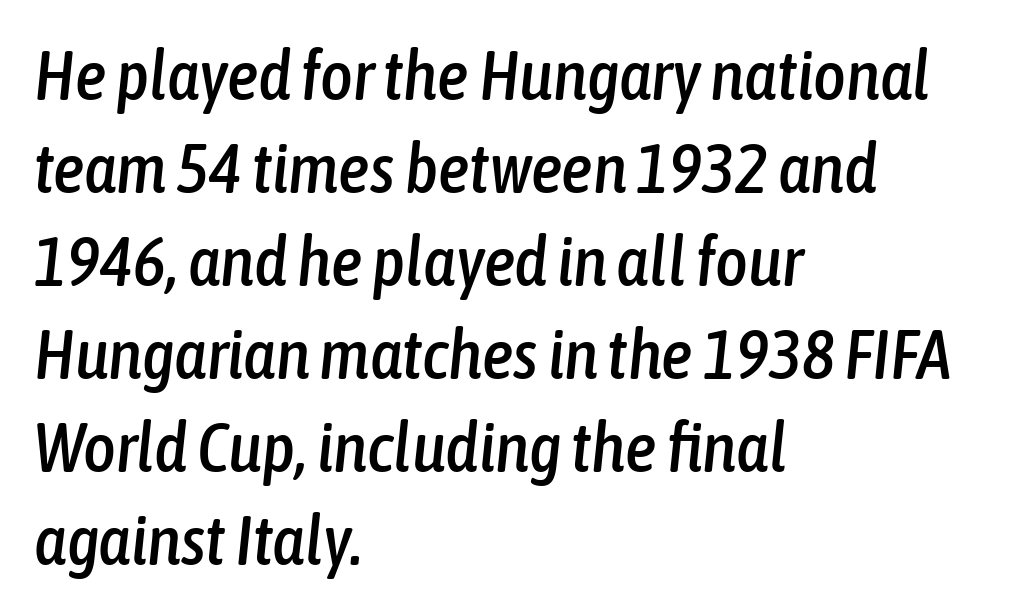
Default kerning and tracking; the words read as compact shapes. Notice how descenders clear the ascenders below comfortably — that's standard leading. There's an unmistakable incline to the writing here. The text block is weighted toward the left margin, trailing off unevenly rightward. Do the characters align in a grid? No, the font is proportional.
